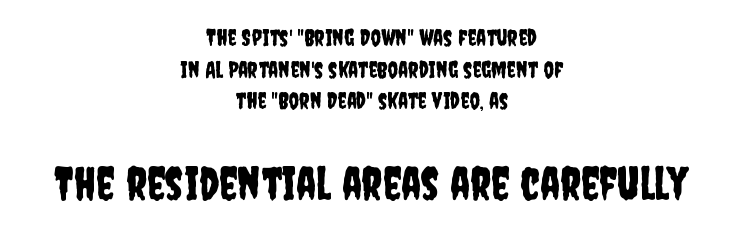
Ascenders rise straight up at ninety degrees. These lines are composed in type without serifs. Both edges are ragged and mirror each other, which tells us the setting is centered. Plain, unruled lines of type. Interline gaps are of average width in this sample. Bigger letters appear in the bottom chunk; the top chunk is reduced.
